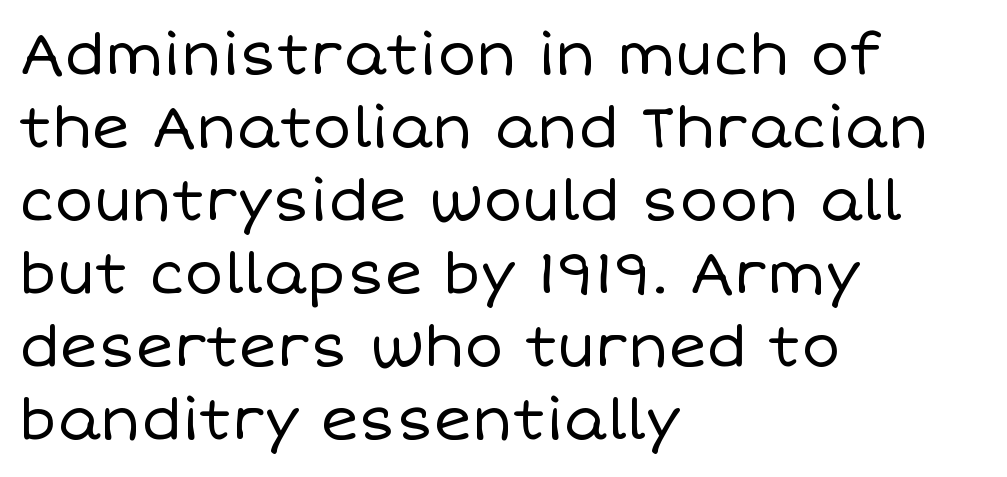
Compared with typical body copy, the letter spacing here is the same. Clear beneath every line of the passage. A roman cut, with each character standing at attention. Ink coverage per letter is moderate at most.
